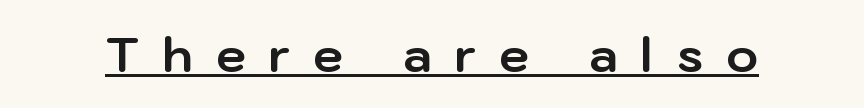
The image shows 48 px bold sans-serif type, upright; set unusually wide letter spacing (+0.49 em), underlined; low stroke contrast and a medium x-height.
